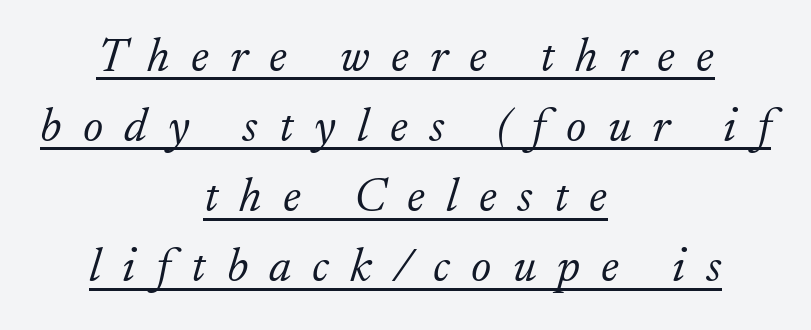
What's the leading like? Ordinary, nothing unusual. Character widths vary here, with narrow letters taking less room than wide ones. Beneath each row of characters lies a ruled line. Notice how the stems are inclined rather than vertical — that's the hallmark of italics. Here the glyphs are tracked loosely, breaking word shapes into spaced letters. The text block is weighted toward neither margin, spreading evenly from the middle.
